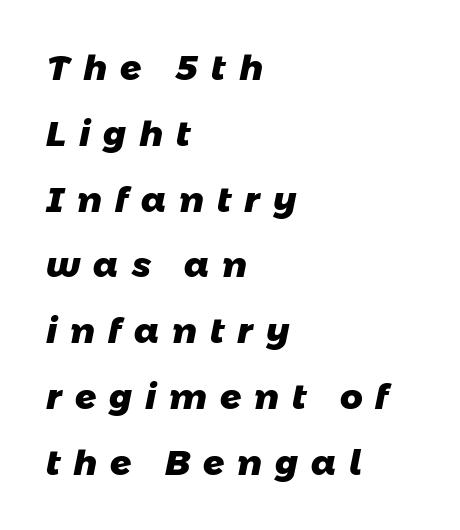
Q: Is the text bold? A: Yes.
Q: Is the typeface a serif or a sans-serif typeface? A: Sans-serif.
Q: Is the text underlined? A: No.
Q: How is the paragraph aligned? A: Left-aligned.
Q: Is the spacing between letters normal or unusually wide? A: Unusually wide.
Q: Width (condensed, normal, or wide)? A: Normal.
Q: Stroke contrast? A: Low.
Q: x-height? A: Medium.
Q: Monospaced? A: No.
